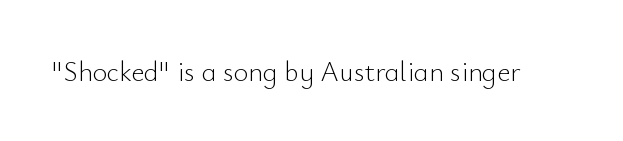
{"serif": "no", "italic": "no", "bold": "no", "weight": "light", "width": "normal", "stroke_contrast": "low", "x_height": "small", "monospaced": "no", "underline": "no", "letter_spacing": "normal", "letter_spacing_em": 0.0, "glyph_px": 28}
